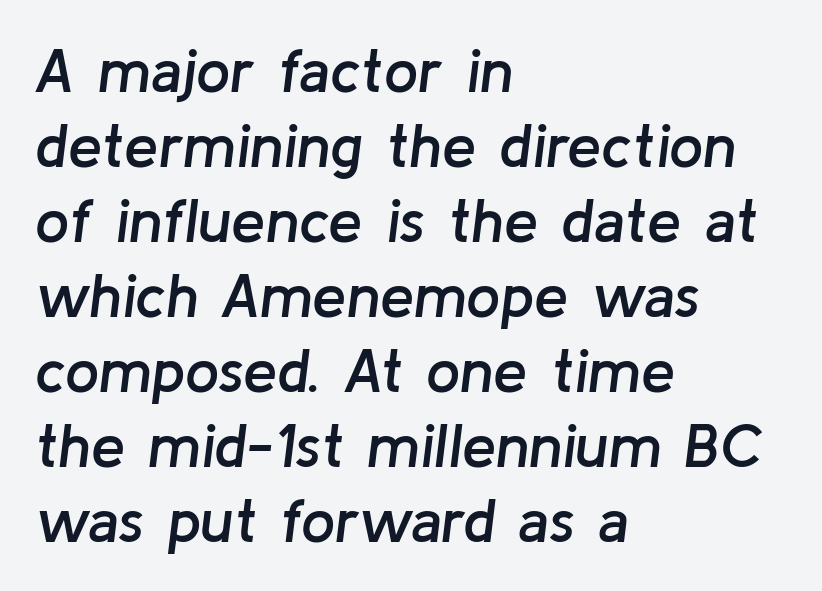
Q: Is the text bold? A: Semi-bold.
Q: Is the text italic (slanted)? A: Yes, it leans right by about 8 degrees.
Q: Is the text underlined? A: No.
Q: How is the paragraph aligned? A: Left-aligned.
Q: Is the spacing between letters normal or unusually wide? A: Normal.
Q: Width (condensed, normal, or wide)? A: Normal.
Q: Stroke contrast? A: Low.
Q: x-height? A: Medium.
Q: Monospaced? A: No.
